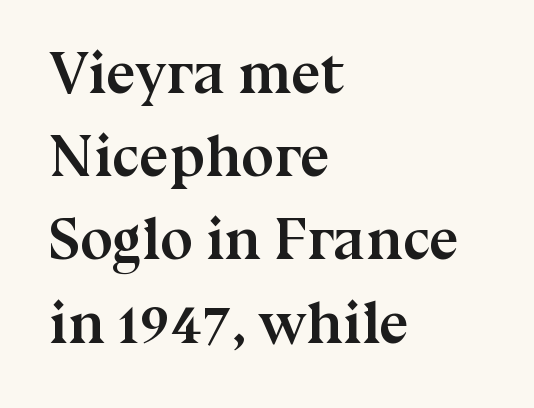
Q: Is the text bold? A: Yes.
Q: Is the text italic (slanted)? A: No, it is upright.
Q: Is the typeface a serif or a sans-serif typeface? A: Serif.
Q: Is the text underlined? A: No.
Q: How is the paragraph aligned? A: Left-aligned.
Q: Is the spacing between letters normal or unusually wide? A: Normal.
Q: Is the spacing between lines tight, normal or loose? A: Normal.
Q: Width (condensed, normal, or wide)? A: Normal.
Q: Stroke contrast? A: Medium.
Q: x-height? A: Medium.
Q: Monospaced? A: No.
